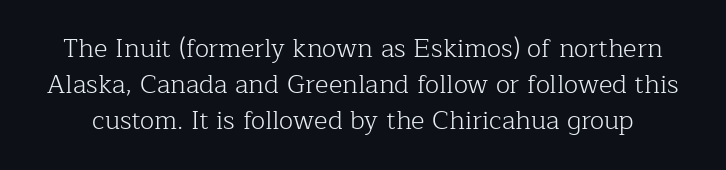
The image shows 26 px text type, upright; set normal line spacing (1.39x), normal letter spacing, not underlined.
